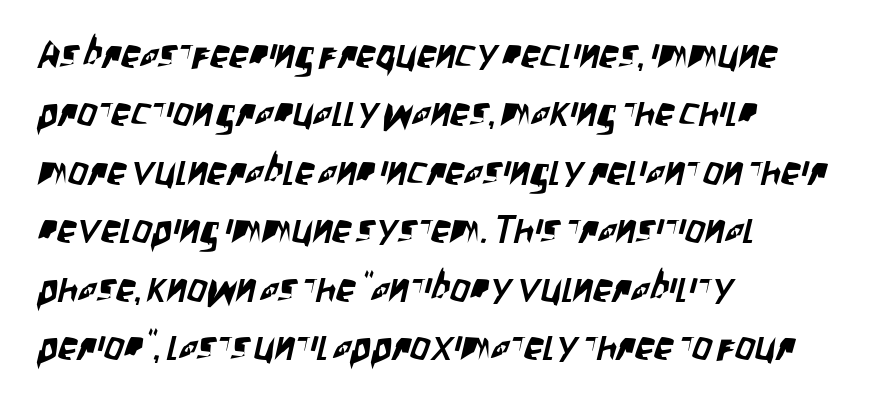
Q: Is the typeface a serif or a sans-serif typeface? A: Sans-serif.
Q: Is the text underlined? A: No.
Q: How is the paragraph aligned? A: Left-aligned.
Q: Is the spacing between letters normal or unusually wide? A: Normal.
Q: Is the spacing between lines tight, normal or loose? A: Normal.
Q: Width (condensed, normal, or wide)? A: Condensed.
Q: Stroke contrast? A: Low.
Q: x-height? A: Large.
Q: Monospaced? A: No.
